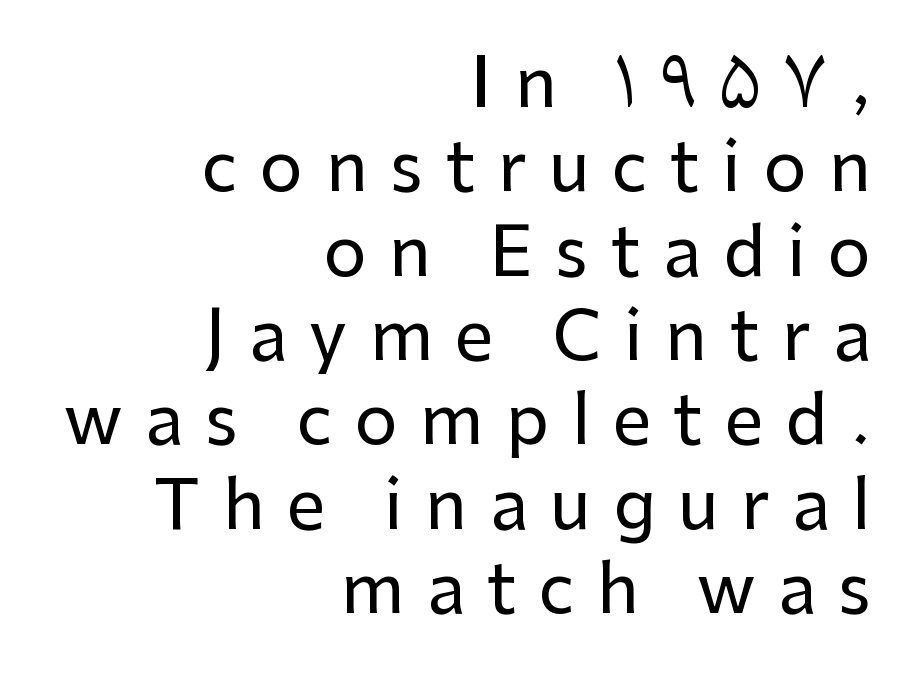
{"serif": "no", "italic": "no", "width": "normal", "stroke_contrast": "low", "x_height": "medium", "monospaced": "no", "underline": "no", "align": "right", "line_spacing_ratio": 1.24, "letter_spacing": "wide", "letter_spacing_em": 0.33, "glyph_px": 68}
